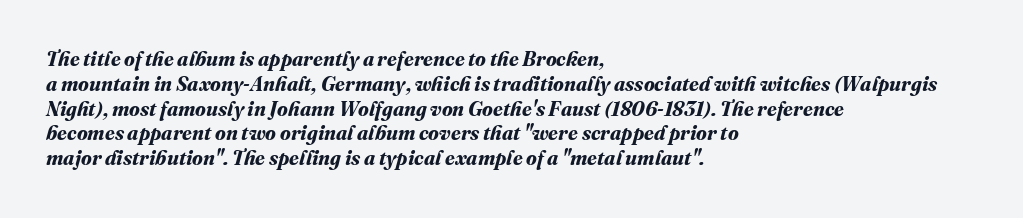
Q: Is the text bold? A: Yes.
Q: Is the text underlined? A: No.
Q: How is the paragraph aligned? A: Left-aligned.
Q: Is the spacing between letters normal or unusually wide? A: Normal.
